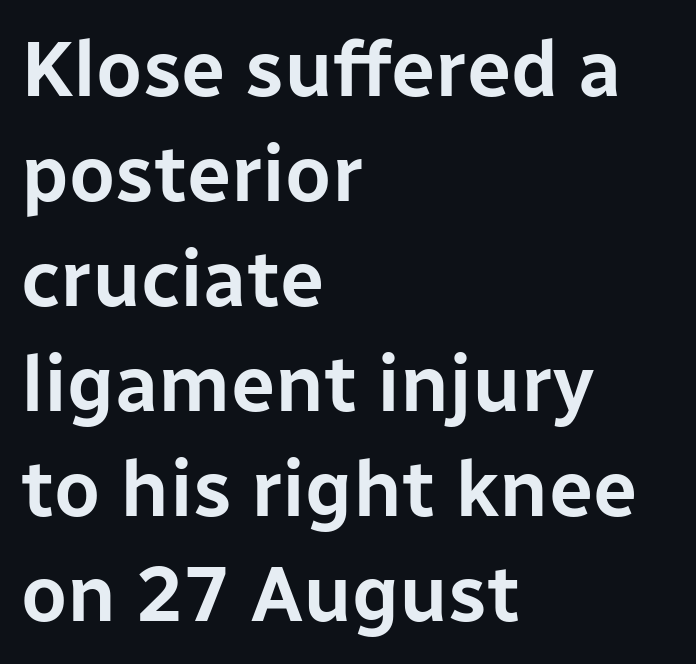
The image shows 79 px sans-serif type, upright; set left-aligned, normal line spacing (1.33x), normal letter spacing, not underlined; low stroke contrast and a medium x-height.
